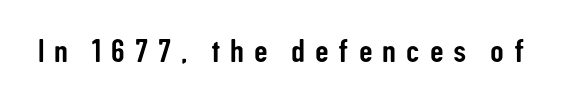
The image shows 34 px condensed sans-serif type, upright; set unusually wide letter spacing (+0.29 em), not underlined; low stroke contrast and a medium x-height.
